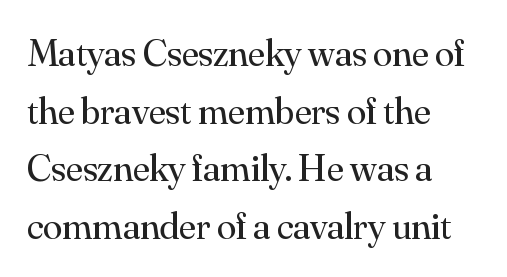
Posture: straight, roman, zero tilt. Only glyphs here, with clear space below each row. Line starts are locked; line ends wander. Successive baselines arrive at the customary interval. This sample uses a serif face.
